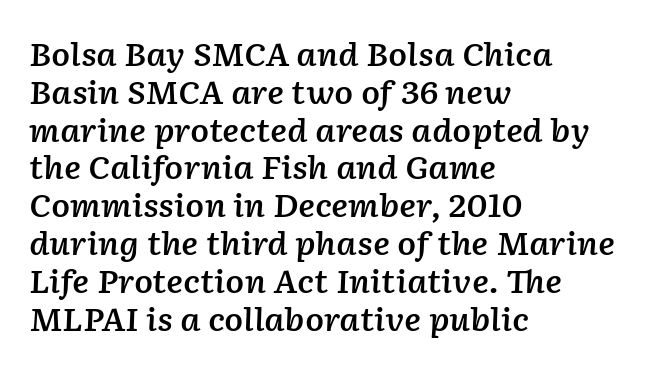
The sample has been set in demibold, a notch under bold. Words float on clear page, feet unadorned. Posture: slanted. The passage shown is typed in a proportional face where columns would drift. Between one letter and the next there's only the usual sliver of space.
